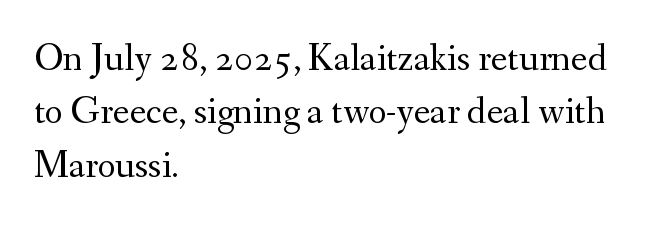
The image shows 39 px regular-weight serif type, upright; set left-aligned, normal line spacing (1.37x), normal letter spacing, not underlined; medium stroke contrast and a small x-height.
